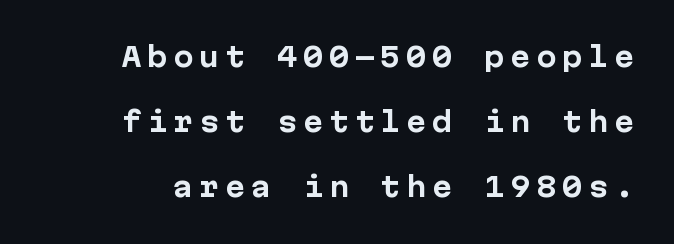
{"italic": "no", "bold": "yes", "underline": "no", "line_spacing": "loose", "line_spacing_ratio": 2.41, "letter_spacing": "wide", "letter_spacing_em": 0.21, "glyph_px": 27}
